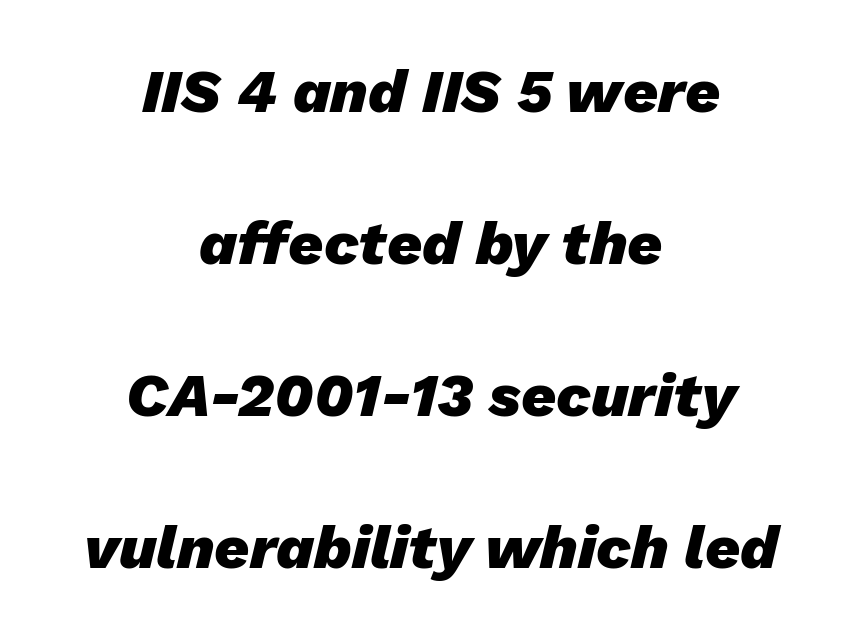
Q: Is the text bold? A: Yes.
Q: Is the text italic (slanted)? A: Yes, it leans right by about 13 degrees.
Q: Is the text underlined? A: No.
Q: How is the paragraph aligned? A: Centered.
Q: Is the spacing between letters normal or unusually wide? A: Normal.
Q: Is the spacing between lines tight, normal or loose? A: Loose.
Q: Width (condensed, normal, or wide)? A: Normal.
Q: Stroke contrast? A: Low.
Q: x-height? A: Medium.
Q: Monospaced? A: No.
